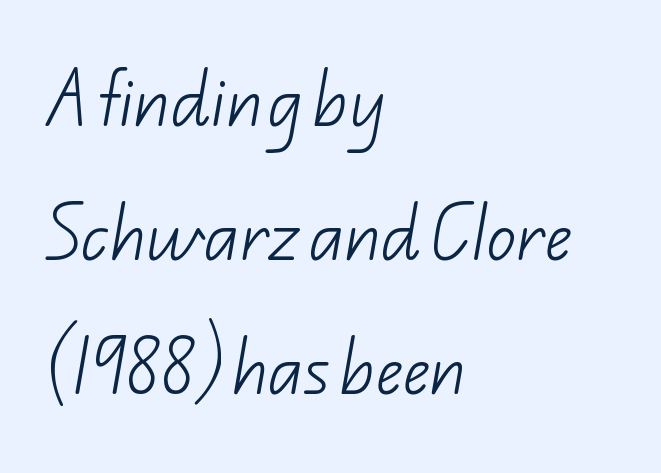
Each row of text sits above clean, open space. Spacing between characters is what you'd get straight out of the box. Every row of glyphs begins at an identical x-position on the left. Note the varied advance widths — an 'i' is clearly narrower than an 'm'. You could fit nearly another row in the gap between these rows.
